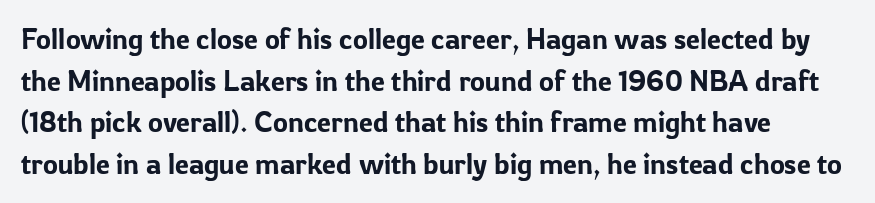
{"serif": "no", "italic": "no", "width": "normal", "stroke_contrast": "low", "x_height": "medium", "monospaced": "no", "underline": "no", "line_spacing": "normal", "line_spacing_ratio": 1.49, "letter_spacing": "normal", "letter_spacing_em": 0.0, "glyph_px": 28}
